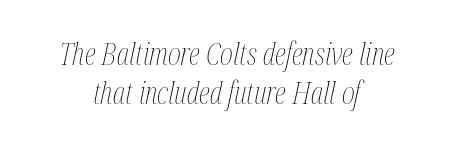
This sample has the flowing, uneven cadence of proportional lettering. The type is set solid horizontally, with unmodified tracking. Does the lettering tilt? It does — this is italic. This sample keeps an unexceptional amount of space between lines. A clean baseline with only descenders dipping below it.
